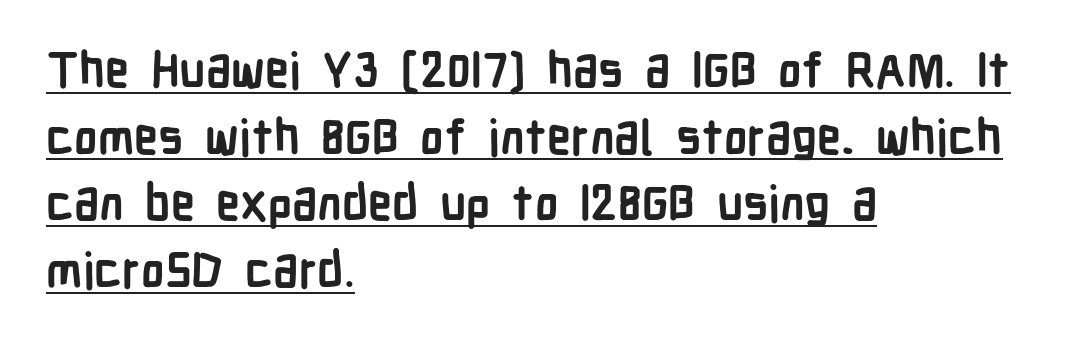
The lines sit at an ordinary, default distance from one another. This sample uses plain, unmodified letter spacing. The face used here has the dense, thick strokes of a bold. The face used here appears with an underline applied. The type family on display is of the sans-serif kind. These lines are rendered in a variable-pitch font.
